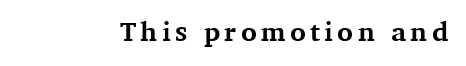
The lettering holds an erect, upright posture throughout. Check the space under the baseline: it is left empty. Does the weight exceed regular? Yes, all the way to bold.
